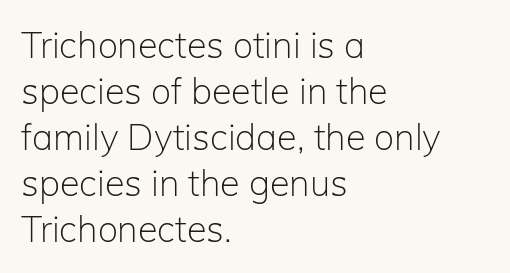
The image shows 36 px light sans-serif type, upright; set left-aligned, normal line spacing (1.28x), normal letter spacing, not underlined; low stroke contrast and a medium x-height.
